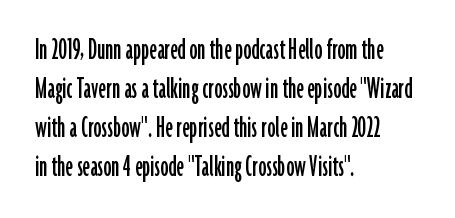
You could not count columns in this text — the font is proportionally spaced. Nobody drew a line under any word here. Teacher's note: observe the even left margin — that is flush-left alignment. No italicization has been applied; the sample stays upright.
